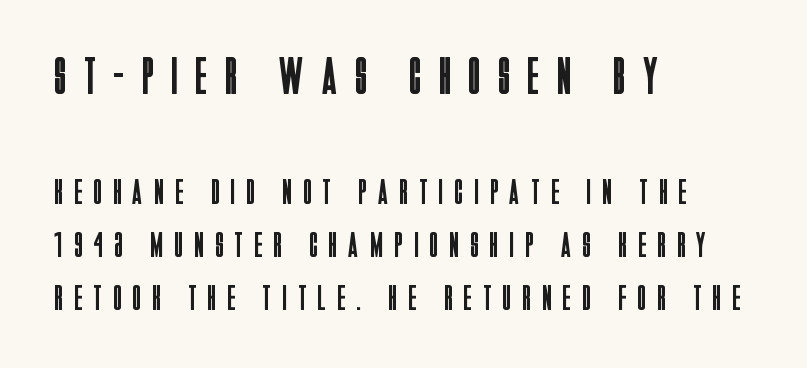
Left-aligned paragraph, ragged on the right. The letters advance in unequal steps, a hallmark of proportional type. This sample uses an upright cut, with every glyph sitting square on the baseline. The line texture is sparse and dotted thanks to wide tracking. Does the leading feel generous? No, just average.
